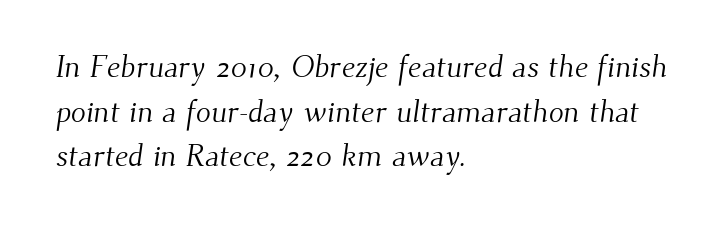
Q: Is the text bold? A: No.
Q: Is the typeface a serif or a sans-serif typeface? A: Serif.
Q: Is the text underlined? A: No.
Q: How is the paragraph aligned? A: Left-aligned.
Q: Is the spacing between letters normal or unusually wide? A: Normal.
Q: Is the spacing between lines tight, normal or loose? A: Normal.
Q: Width (condensed, normal, or wide)? A: Normal.
Q: Stroke contrast? A: Medium.
Q: x-height? A: Small.
Q: Monospaced? A: No.
